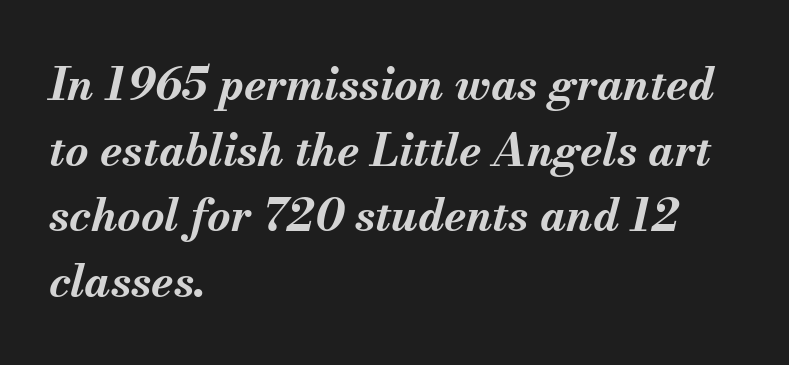
Q: Is the text bold? A: Yes.
Q: Is the text italic (slanted)? A: Yes, it leans right by about 13 degrees.
Q: Is the text underlined? A: No.
Q: How is the paragraph aligned? A: Left-aligned.
Q: Is the spacing between letters normal or unusually wide? A: Normal.
Q: Is the spacing between lines tight, normal or loose? A: Normal.
Q: Width (condensed, normal, or wide)? A: Normal.
Q: Stroke contrast? A: Medium.
Q: x-height? A: Small.
Q: Monospaced? A: No.
